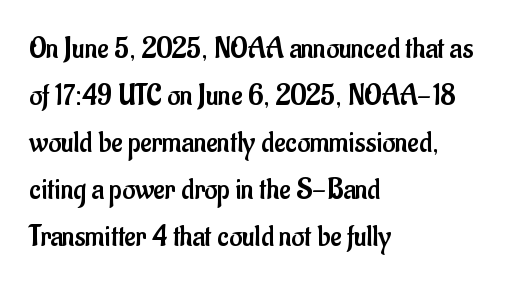
The image shows 31 px regular-weight, condensed sans-serif type, upright; set left-aligned, normal line spacing (1.52x), normal letter spacing, not underlined; low stroke contrast and a small x-height.
